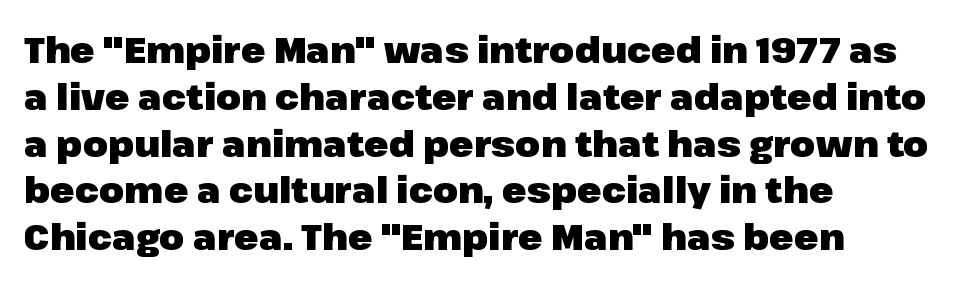
Q: Is the text bold? A: Yes.
Q: Is the text italic (slanted)? A: No, it is upright.
Q: Is the typeface a serif or a sans-serif typeface? A: Sans-serif.
Q: Is the text underlined? A: No.
Q: How is the paragraph aligned? A: Left-aligned.
Q: Is the spacing between letters normal or unusually wide? A: Normal.
Q: Is the spacing between lines tight, normal or loose? A: Normal.
Q: Width (condensed, normal, or wide)? A: Normal.
Q: Stroke contrast? A: Low.
Q: x-height? A: Medium.
Q: Monospaced? A: No.
